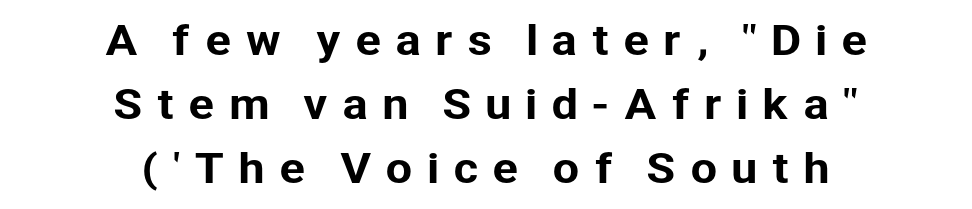
{"serif": "no", "italic": "no", "width": "normal", "stroke_contrast": "low", "x_height": "medium", "monospaced": "no", "underline": "no", "align": "center", "line_spacing": "normal", "line_spacing_ratio": 1.64, "letter_spacing": "wide", "letter_spacing_em": 0.34, "glyph_px": 39}
